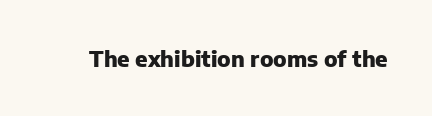
Short note: letters normally spaced. Words float on clear page, feet unadorned. The letters stand upright; this is a roman face. Heavy, bold letterforms.
